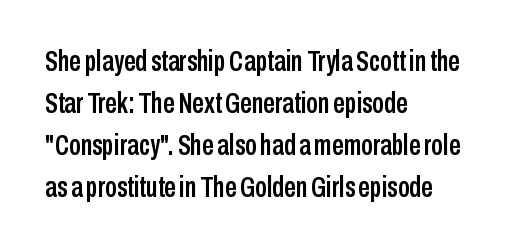
Q: Is the text italic (slanted)? A: No, it is upright.
Q: Is the typeface a serif or a sans-serif typeface? A: Sans-serif.
Q: Is the text underlined? A: No.
Q: How is the paragraph aligned? A: Left-aligned.
Q: Is the spacing between letters normal or unusually wide? A: Normal.
Q: Is the spacing between lines tight, normal or loose? A: Normal.
Q: Width (condensed, normal, or wide)? A: Condensed.
Q: Stroke contrast? A: Low.
Q: x-height? A: Medium.
Q: Monospaced? A: No.
